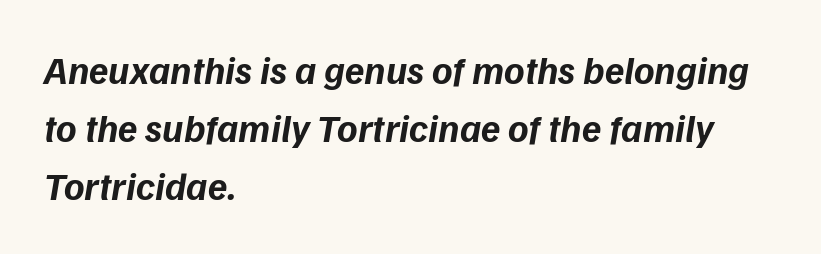
The lines sit at an ordinary, default distance from one another. The strip under each line holds only bare page. The rendering uses a bold face; every stroke is thick and dark. Words appear dense and cohesive because spacing is normal. Observe the absence of serifs on each vertical stroke in this sample. Horizontal alignment here is leftward, the default for most running prose.
